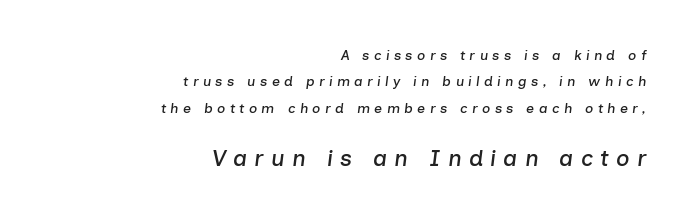
{"italic": "yes", "lean": "right", "slant_degrees": 7, "underline": "no", "align": "right", "line_spacing_ratio": 1.89, "letter_spacing": "wide", "letter_spacing_em": 0.31, "larger_block": "second", "size_ratio": 1.64, "glyph_px": 23}
